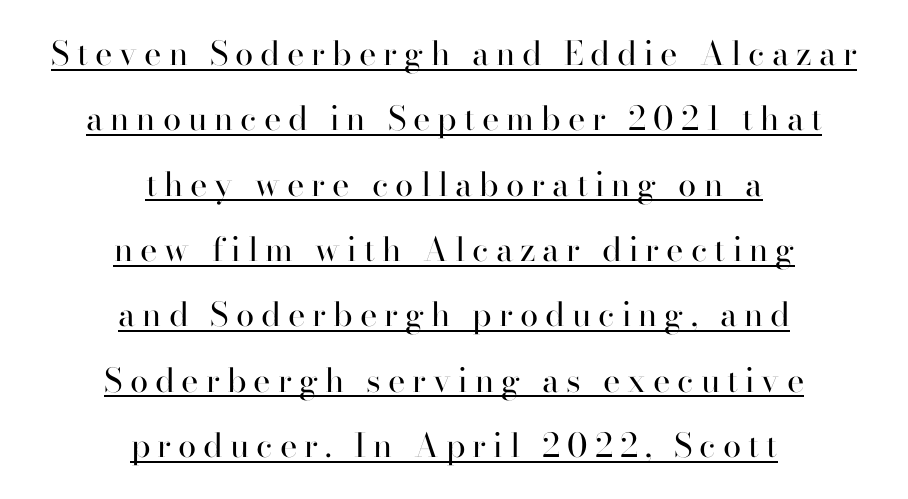
Q: Is the text bold? A: No.
Q: Is the text italic (slanted)? A: No, it is upright.
Q: Is the typeface a serif or a sans-serif typeface? A: Serif.
Q: Is the text underlined? A: Yes.
Q: How is the paragraph aligned? A: Centered.
Q: Is the spacing between letters normal or unusually wide? A: Unusually wide.
Q: Is the spacing between lines tight, normal or loose? A: Loose.
Q: Width (condensed, normal, or wide)? A: Normal.
Q: Stroke contrast? A: High.
Q: x-height? A: Small.
Q: Monospaced? A: No.
